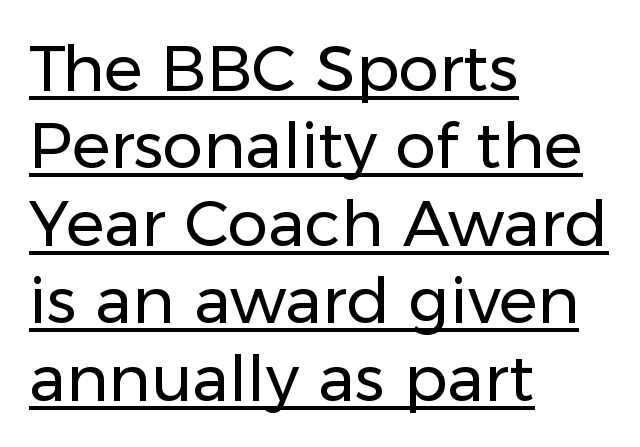
Q: Is the text bold? A: No.
Q: Is the text italic (slanted)? A: No, it is upright.
Q: Is the typeface a serif or a sans-serif typeface? A: Sans-serif.
Q: Is the text underlined? A: Yes.
Q: How is the paragraph aligned? A: Left-aligned.
Q: Is the spacing between letters normal or unusually wide? A: Normal.
Q: Width (condensed, normal, or wide)? A: Normal.
Q: Stroke contrast? A: Low.
Q: x-height? A: Medium.
Q: Monospaced? A: No.
